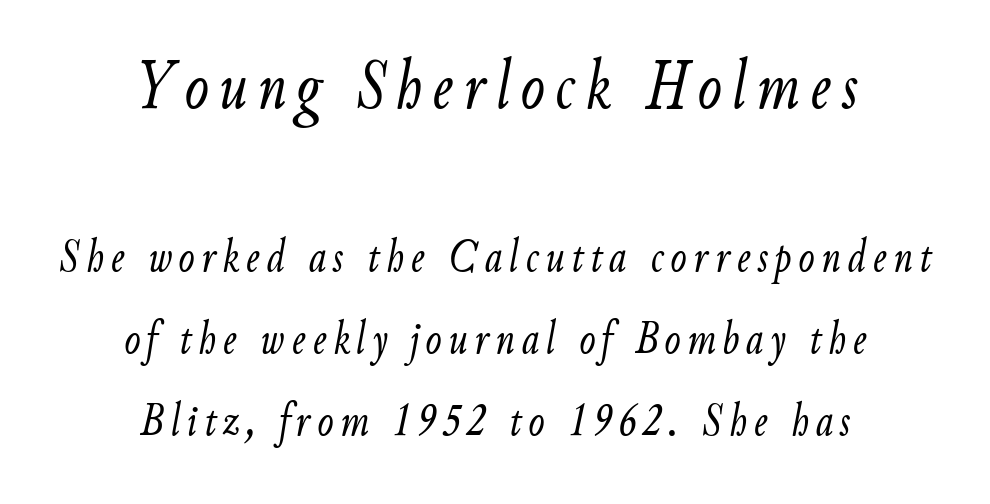
Varying glyph widths throughout — classic text-font behaviour. Summary of weight: not heavy and not bold. Rendered with sloped, italic letterforms. These lines are centered, leaving both edges ragged. Character size in the leading block exceeds that of the trailing block. The strip under each line holds only bare page.
